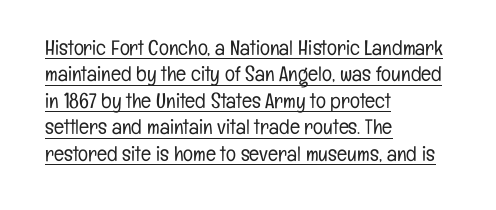
Q: Is the text bold? A: No.
Q: Is the text italic (slanted)? A: No, it is upright.
Q: Is the text underlined? A: Yes.
Q: How is the paragraph aligned? A: Left-aligned.
Q: Is the spacing between letters normal or unusually wide? A: Normal.
Q: Is the spacing between lines tight, normal or loose? A: Normal.
